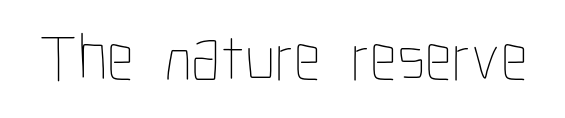
{"italic": "no", "bold": "no", "weight": "thin", "width": "condensed", "stroke_contrast": "low", "x_height": "medium", "monospaced": "no", "underline": "no", "letter_spacing": "normal", "letter_spacing_em": 0.0, "glyph_px": 67}
